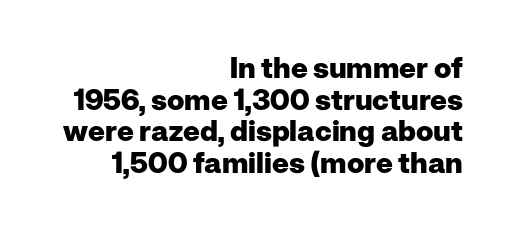
The image shows 29 px heavy sans-serif type, upright; set right-aligned, tight line spacing (1.09x), normal letter spacing, not underlined; low stroke contrast and a medium x-height.
